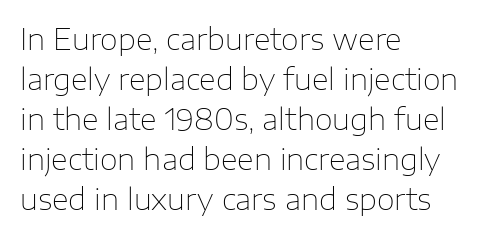
Bare-footed words on every line. Every row of glyphs begins at an identical x-position on the left. The strokes carry an ordinary text weight at most. Character widths vary here, with narrow letters taking less room than wide ones. The line-height multiplier appears to be the usual default. Characters remain perfectly vertical along every line.
